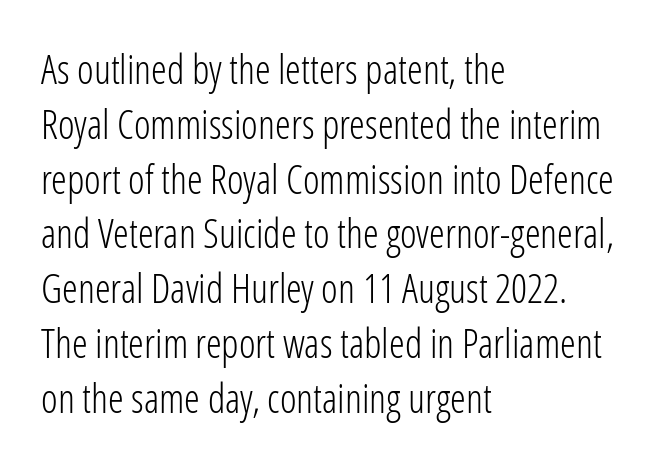
The image shows 40 px light, condensed sans-serif type, upright; set left-aligned, normal line spacing (1.37x), normal letter spacing, not underlined; low stroke contrast and a medium x-height.
